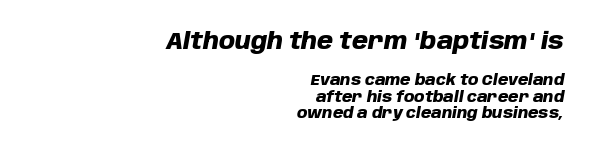
Q: Is the text bold? A: Yes.
Q: Is the text italic (slanted)? A: Yes, it leans right by about 10 degrees.
Q: Is the text underlined? A: No.
Q: How is the paragraph aligned? A: Right-aligned.
Q: Is the spacing between letters normal or unusually wide? A: Normal.
Q: Is the spacing between lines tight, normal or loose? A: Tight.
Q: Which block of text is set in a larger size, the first (top) or the second (bottom)? A: The first (top) one.
